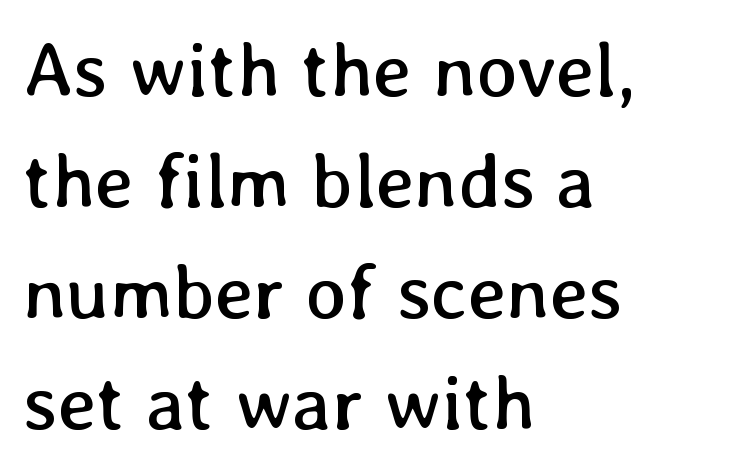
{"italic": "no", "bold": "no", "weight": "regular", "width": "normal", "stroke_contrast": "low", "x_height": "medium", "monospaced": "no", "underline": "no", "align": "left", "line_spacing": "normal", "line_spacing_ratio": 1.44, "letter_spacing": "normal", "letter_spacing_em": 0.0, "glyph_px": 77}
